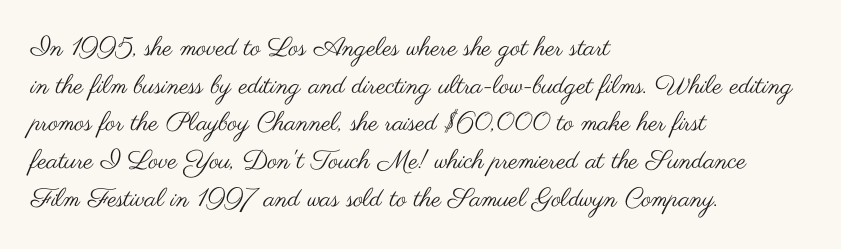
This sample is left-justified, so line endings fall wherever the words run out. Short note: letters normally spaced. Nothing heavy about these letters — not bold at all. The glyphs are unaccompanied by any horizontal stroke below them. Quick note: interline space is typical.
